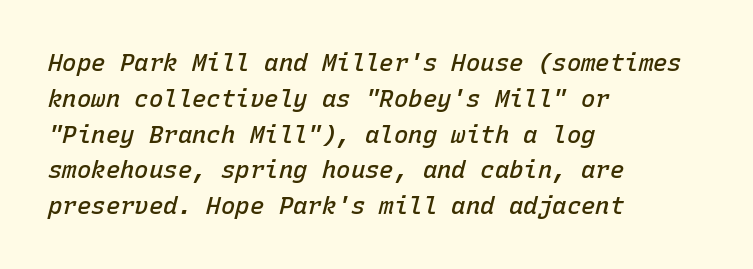
How are the letters spaced? Ordinarily, with no added tracking. Semibold letterforms, between regular and bold. Vertically, the passage feels balanced, rows spaced as you'd expect. The passage shown leans; its letterforms are oblique.
